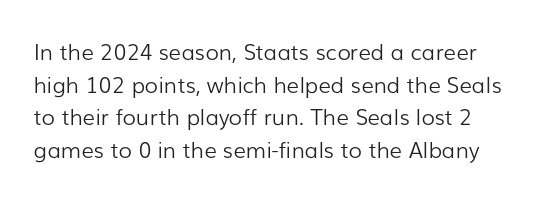
{"italic": "no", "bold": "no", "underline": "no", "line_spacing": "normal", "line_spacing_ratio": 1.48, "letter_spacing": "normal", "letter_spacing_em": 0.0, "glyph_px": 22}
